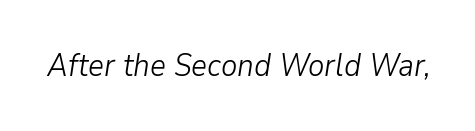
Q: Is the text bold? A: No.
Q: Is the text italic (slanted)? A: Yes, it leans right by about 9 degrees.
Q: Is the text underlined? A: No.
Q: Is the spacing between letters normal or unusually wide? A: Normal.
Q: Width (condensed, normal, or wide)? A: Normal.
Q: Stroke contrast? A: Low.
Q: x-height? A: Medium.
Q: Monospaced? A: No.
